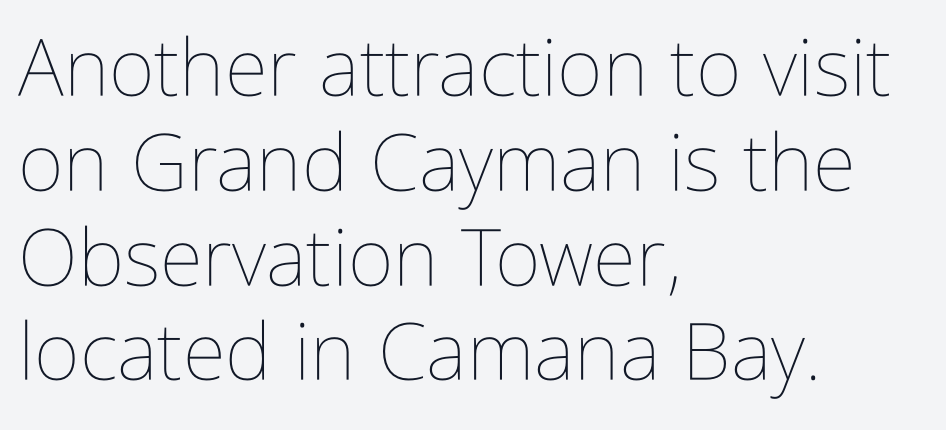
Q: Is the text bold? A: No.
Q: Is the text italic (slanted)? A: No, it is upright.
Q: Is the text underlined? A: No.
Q: How is the paragraph aligned? A: Left-aligned.
Q: Is the spacing between letters normal or unusually wide? A: Normal.
Q: Width (condensed, normal, or wide)? A: Condensed.
Q: Stroke contrast? A: Low.
Q: x-height? A: Medium.
Q: Monospaced? A: No.
